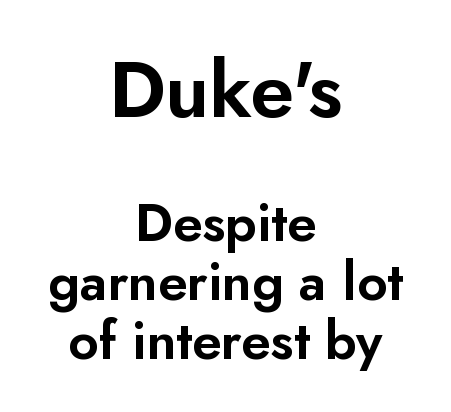
Varying glyph widths throughout — classic text-font behaviour. The letters in the upper block stand taller than those in the block below. Rendered with straight, roman letterforms. The typeface chosen for these lines omits serifs. In terms of letterspacing, this is plain default setting. The string is rendered with underlining switched off.
